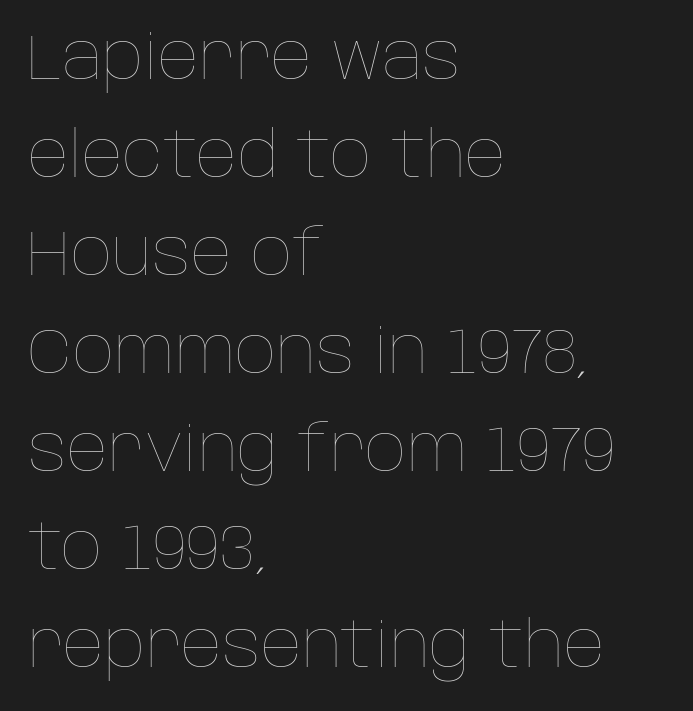
The compositor pushed each line to the left boundary. Characters remain perfectly vertical along every line. Weight: not bold — regular or lighter. Is this a fixed-width face? No — the glyphs have proportional, varying widths.
